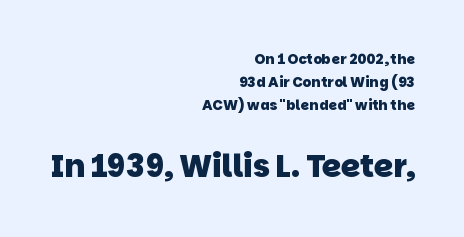
The image shows 31 px heavy sans-serif type; set right-aligned, normal line spacing (1.66x), normal letter spacing, not underlined; the second (bottom) block is 2.21x larger; low stroke contrast and a large x-height.
